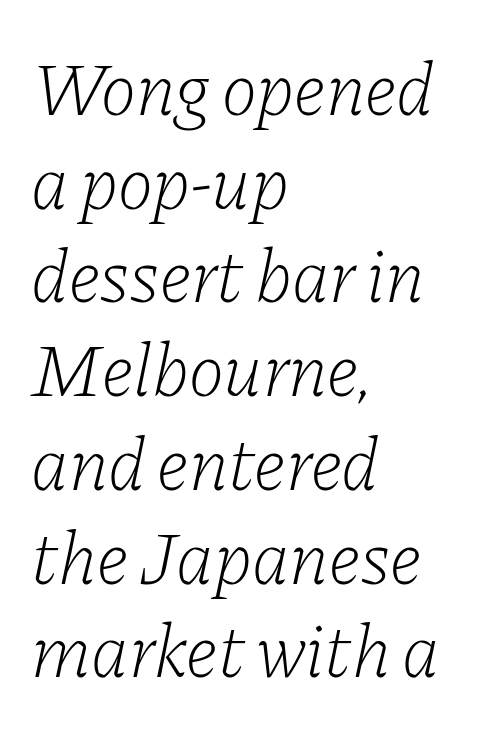
Q: Is the text bold? A: No.
Q: Is the text italic (slanted)? A: Yes, it leans right by about 11 degrees.
Q: Is the typeface a serif or a sans-serif typeface? A: Serif.
Q: Is the text underlined? A: No.
Q: How is the paragraph aligned? A: Left-aligned.
Q: Is the spacing between letters normal or unusually wide? A: Normal.
Q: Is the spacing between lines tight, normal or loose? A: Normal.
Q: Width (condensed, normal, or wide)? A: Normal.
Q: Stroke contrast? A: Low.
Q: x-height? A: Medium.
Q: Monospaced? A: No.
